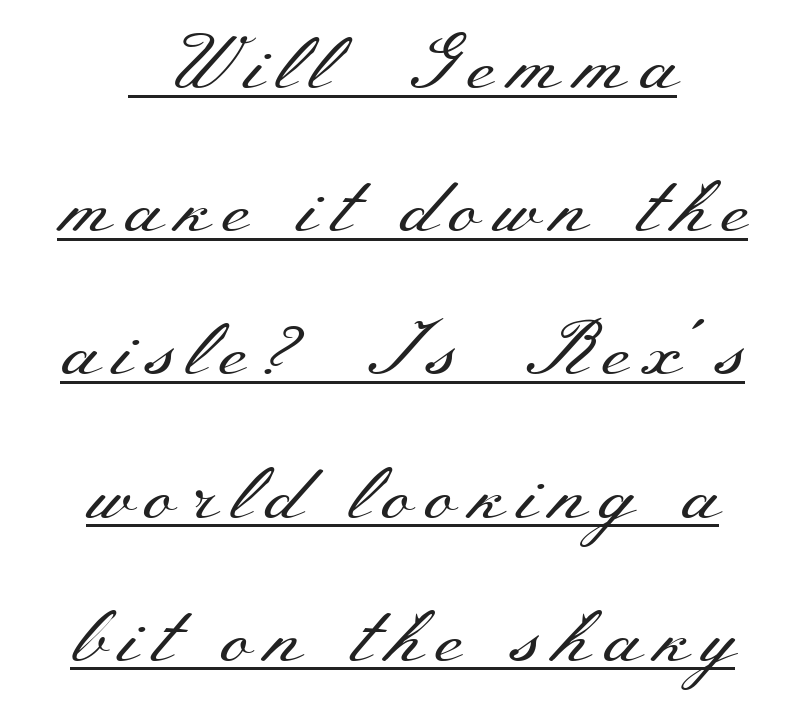
{"serif": "yes", "bold": "no", "weight": "regular", "width": "wide", "stroke_contrast": "medium", "x_height": "small", "monospaced": "no", "underline": "yes", "align": "center", "line_spacing_ratio": 1.86, "glyph_px": 77}
